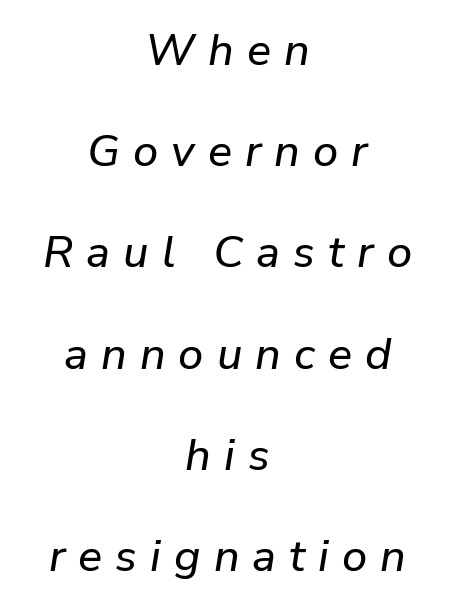
The image shows 45 px text type, italic (leaning right); set centered, loose line spacing (2.25x), unusually wide letter spacing (+0.29 em), not underlined; low stroke contrast and a medium x-height.
